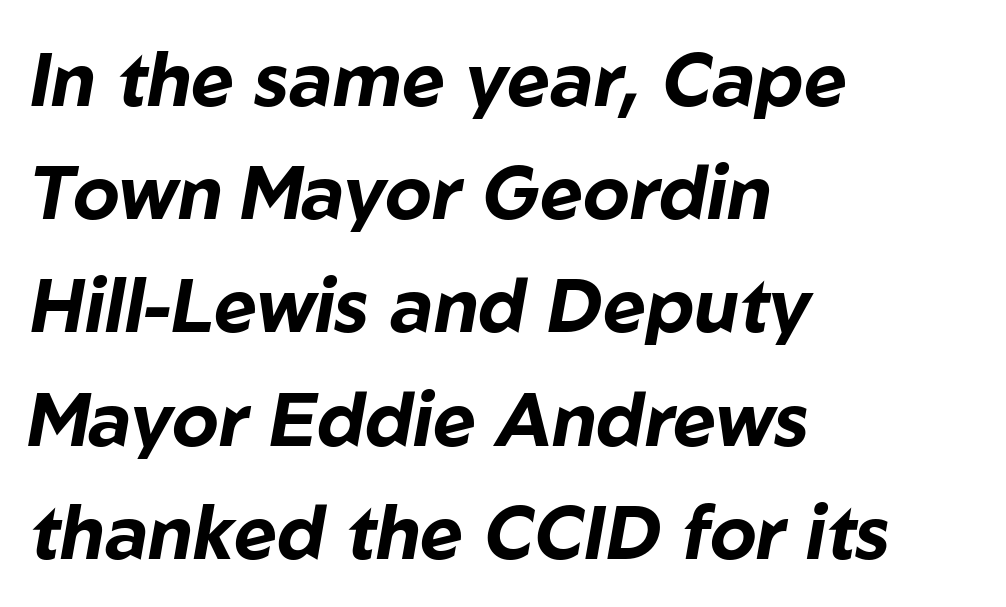
Q: Is the text bold? A: Yes.
Q: Is the text italic (slanted)? A: Yes, it leans right by about 10 degrees.
Q: Is the text underlined? A: No.
Q: How is the paragraph aligned? A: Left-aligned.
Q: Is the spacing between letters normal or unusually wide? A: Normal.
Q: Is the spacing between lines tight, normal or loose? A: Normal.
Q: Width (condensed, normal, or wide)? A: Normal.
Q: Stroke contrast? A: Low.
Q: x-height? A: Medium.
Q: Monospaced? A: No.
